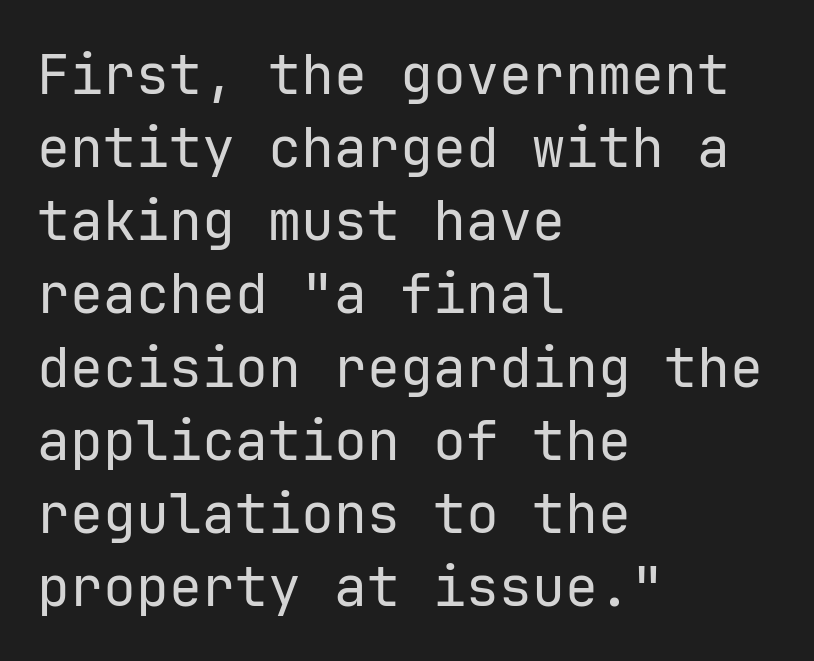
{"serif": "no", "italic": "no", "bold": "no", "weight": "regular", "width": "normal", "stroke_contrast": "low", "x_height": "medium", "underline": "no", "align": "left", "line_spacing": "normal", "line_spacing_ratio": 1.33, "letter_spacing": "normal", "letter_spacing_em": 0.0, "glyph_px": 55}
